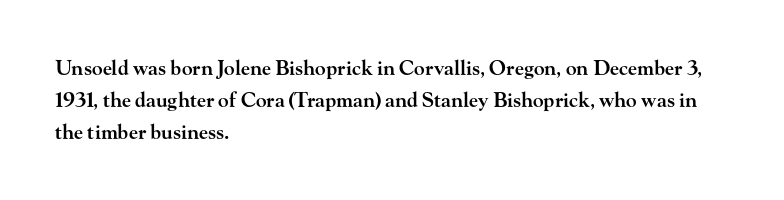
The sample has been set in demibold, a notch under bold. Underlining? Definitely not there. The letters sit at their default tracking, neither squeezed nor spread. Unlike italic type, these characters show no tilt at all. These lines are set flush left with a ragged right edge.
